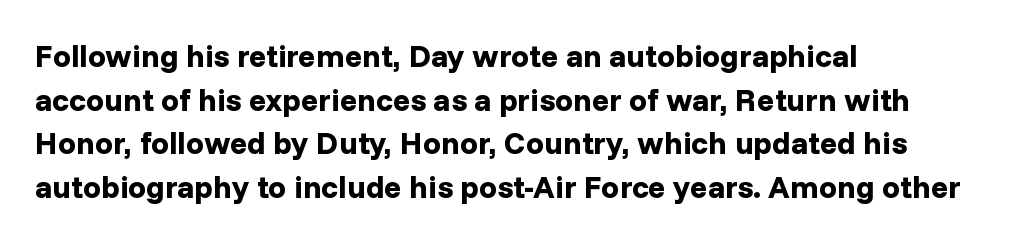
The image shows 32 px bold sans-serif type, upright; set left-aligned, normal line spacing (1.36x), normal letter spacing, not underlined; low stroke contrast and a medium x-height.
